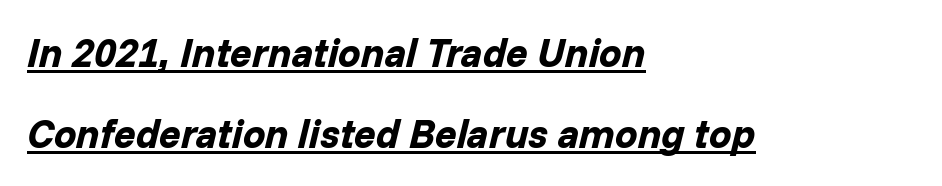
{"italic": "yes", "lean": "right", "slant_degrees": 14, "bold": "yes", "weight": "bold", "width": "normal", "stroke_contrast": "low", "x_height": "medium", "monospaced": "no", "underline": "yes", "align": "left", "line_spacing": "loose", "line_spacing_ratio": 2.03, "letter_spacing": "normal", "letter_spacing_em": 0.0, "glyph_px": 40}
